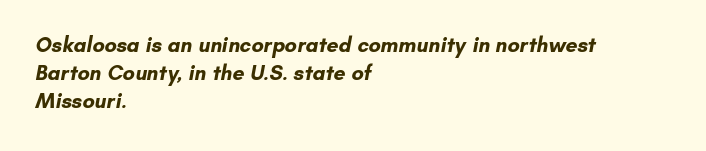
The image shows 21 px bold type; set left-aligned, normal line spacing (1.34x), normal letter spacing, not underlined.
